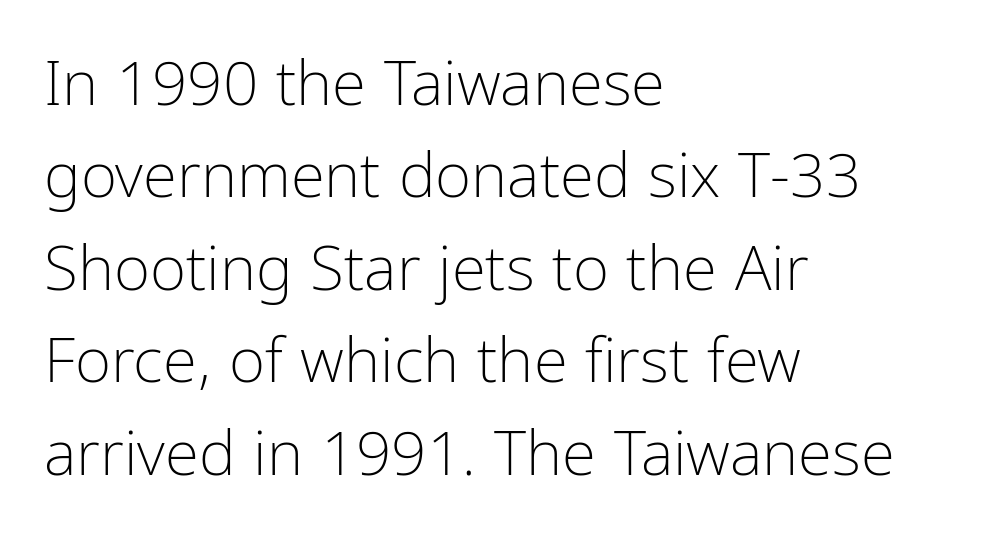
{"serif": "no", "italic": "no", "bold": "no", "weight": "light", "width": "condensed", "stroke_contrast": "low", "x_height": "medium", "monospaced": "no", "underline": "no", "align": "left", "line_spacing": "normal", "line_spacing_ratio": 1.49, "letter_spacing": "normal", "letter_spacing_em": 0.0, "glyph_px": 62}
